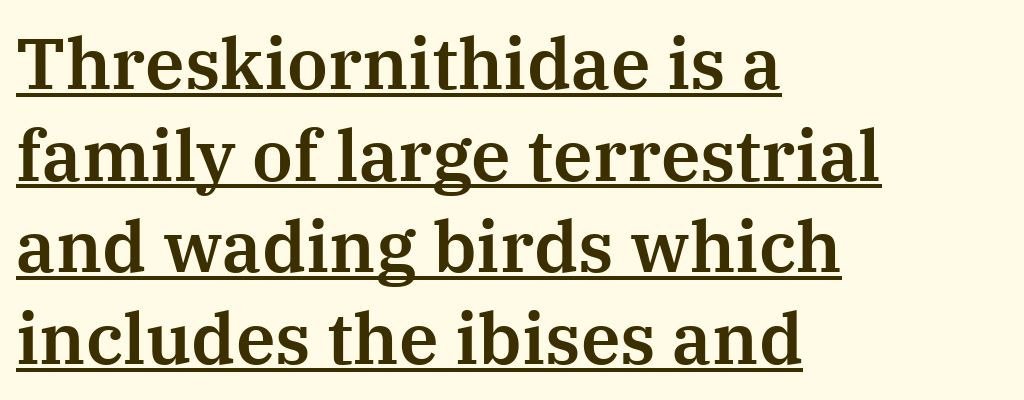
The image shows 71 px serif type, upright; set left-aligned, normal line spacing (1.29x), normal letter spacing, underlined; medium stroke contrast and a medium x-height.
